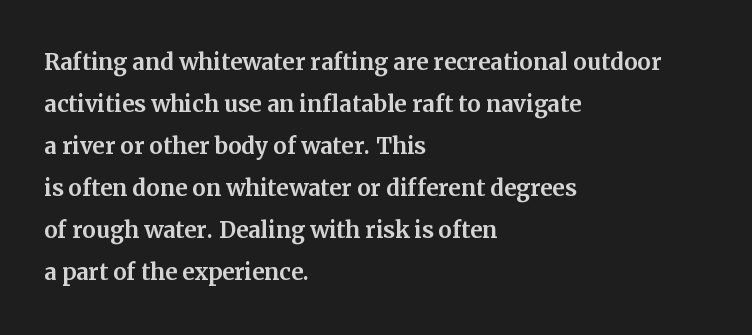
{"serif": "yes", "italic": "no", "width": "normal", "stroke_contrast": "medium", "x_height": "medium", "monospaced": "no", "underline": "no", "align": "left", "line_spacing": "normal", "line_spacing_ratio": 1.4, "letter_spacing": "normal", "letter_spacing_em": 0.0, "glyph_px": 30}
